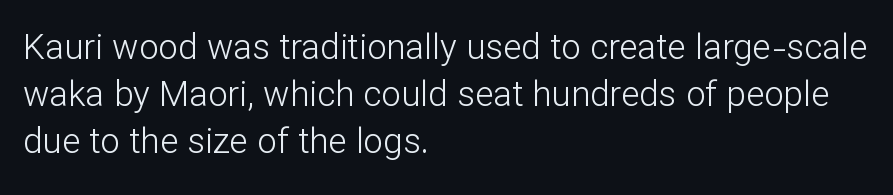
Q: Is the text bold? A: No.
Q: Is the text italic (slanted)? A: No, it is upright.
Q: Is the typeface a serif or a sans-serif typeface? A: Sans-serif.
Q: Is the text underlined? A: No.
Q: How is the paragraph aligned? A: Left-aligned.
Q: Is the spacing between letters normal or unusually wide? A: Normal.
Q: Is the spacing between lines tight, normal or loose? A: Normal.
Q: Width (condensed, normal, or wide)? A: Normal.
Q: Stroke contrast? A: Low.
Q: x-height? A: Medium.
Q: Monospaced? A: No.
